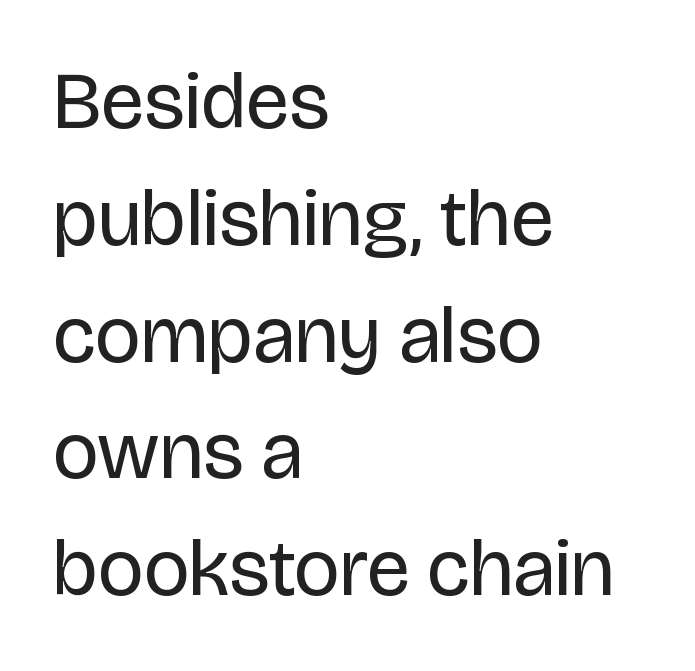
The image shows 80 px regular-weight sans-serif type, upright; set left-aligned, normal line spacing (1.46x), normal letter spacing, not underlined; low stroke contrast and a large x-height.
